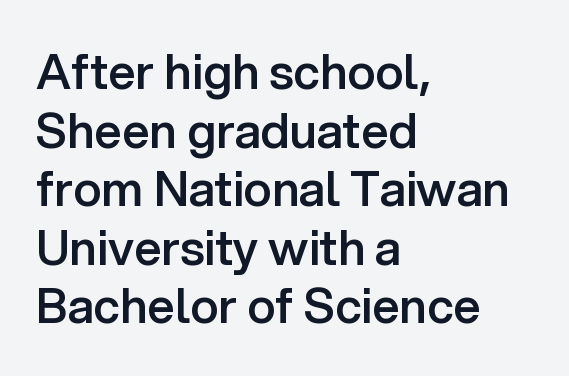
Q: Is the text bold? A: Semi-bold.
Q: Is the text italic (slanted)? A: No, it is upright.
Q: Is the typeface a serif or a sans-serif typeface? A: Sans-serif.
Q: Is the text underlined? A: No.
Q: How is the paragraph aligned? A: Left-aligned.
Q: Is the spacing between letters normal or unusually wide? A: Normal.
Q: Width (condensed, normal, or wide)? A: Normal.
Q: Stroke contrast? A: Low.
Q: x-height? A: Medium.
Q: Monospaced? A: No.
